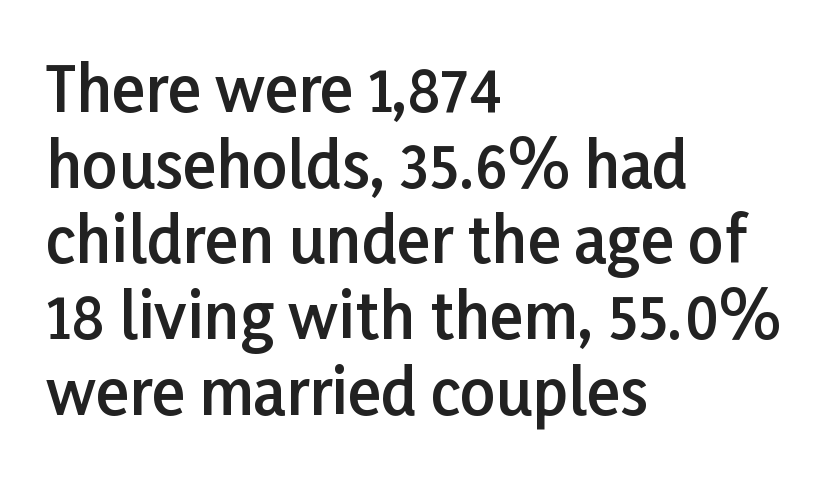
Q: Is the text bold? A: Semi-bold.
Q: Is the text italic (slanted)? A: No, it is upright.
Q: Is the typeface a serif or a sans-serif typeface? A: Sans-serif.
Q: Is the text underlined? A: No.
Q: How is the paragraph aligned? A: Left-aligned.
Q: Is the spacing between letters normal or unusually wide? A: Normal.
Q: Width (condensed, normal, or wide)? A: Normal.
Q: Stroke contrast? A: Low.
Q: x-height? A: Medium.
Q: Monospaced? A: No.
